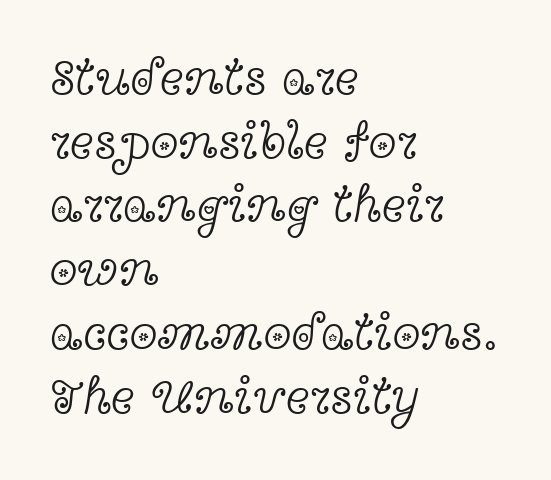
The image shows 51 px light, wide serif type; set left-aligned, normal line spacing (1.25x), normal letter spacing, not underlined; a medium x-height.
